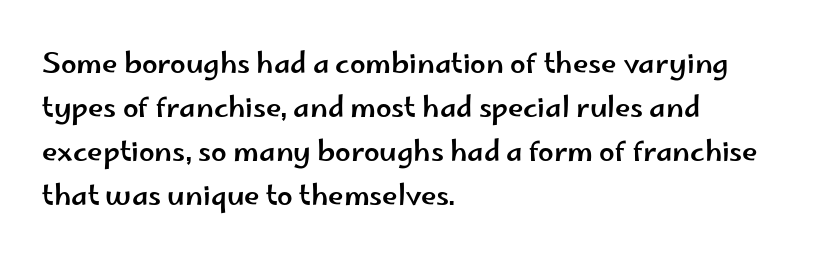
Caption: multi-line text, flush left, ragged right. Serif or sans? Sans — the stroke terminals are bare. Posture: upright roman. This sample keeps an unexceptional amount of space between lines. You could call the tracking neutral — neither tight nor loose. Only glyphs here, with clear space below each row.
